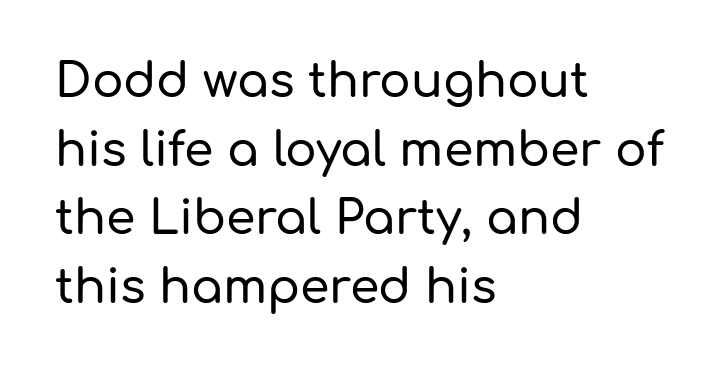
The image shows 47 px sans-serif type, upright; set left-aligned, normal line spacing (1.46x), normal letter spacing, not underlined; low stroke contrast and a medium x-height.
